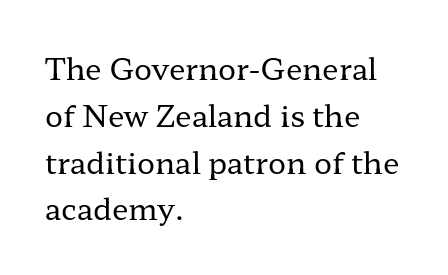
{"serif": "yes", "italic": "no", "bold": "no", "weight": "regular", "width": "wide", "stroke_contrast": "low", "x_height": "medium", "monospaced": "no", "underline": "no", "align": "left", "line_spacing": "normal", "line_spacing_ratio": 1.56, "letter_spacing": "normal", "letter_spacing_em": 0.0, "glyph_px": 30}
